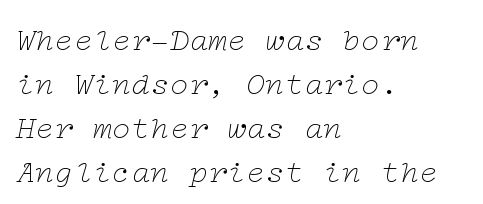
Q: Is the text bold? A: No.
Q: Is the text italic (slanted)? A: Yes, it leans right by about 12 degrees.
Q: Is the typeface a serif or a sans-serif typeface? A: Serif.
Q: Is the text underlined? A: No.
Q: How is the paragraph aligned? A: Left-aligned.
Q: Is the spacing between letters normal or unusually wide? A: Normal.
Q: Is the spacing between lines tight, normal or loose? A: Normal.
Q: Width (condensed, normal, or wide)? A: Wide.
Q: Stroke contrast? A: Low.
Q: x-height? A: Medium.
